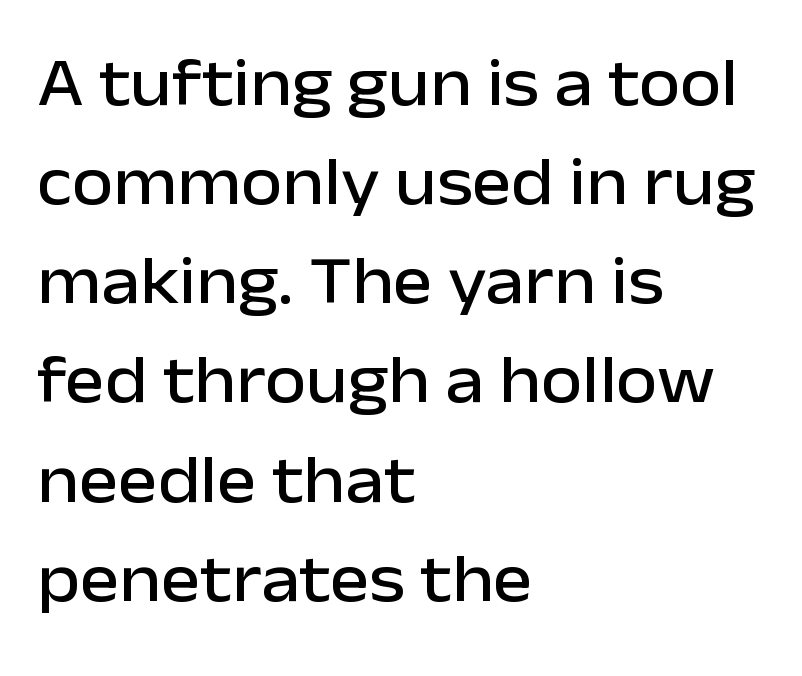
Q: Is the text italic (slanted)? A: No, it is upright.
Q: Is the typeface a serif or a sans-serif typeface? A: Sans-serif.
Q: Is the text underlined? A: No.
Q: How is the paragraph aligned? A: Left-aligned.
Q: Is the spacing between letters normal or unusually wide? A: Normal.
Q: Is the spacing between lines tight, normal or loose? A: Normal.
Q: Width (condensed, normal, or wide)? A: Normal.
Q: Stroke contrast? A: Low.
Q: x-height? A: Medium.
Q: Monospaced? A: No.
